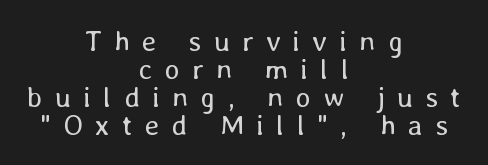
One glance says dense: line gaps are narrower than usual. Weight: in the light-to-regular range. A typesetter would mark this as roman, not italic. The words here are not underlined. Spacing verdict: proportional, widths tailored to each character. Students, note that the glyphs here are deliberately spaced far apart.
